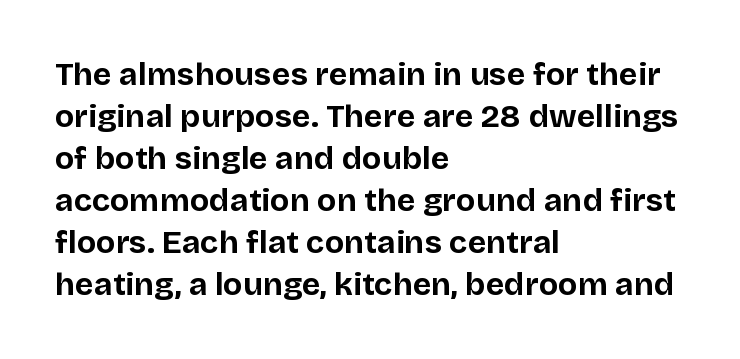
{"serif": "no", "italic": "no", "bold": "yes", "weight": "bold", "width": "normal", "stroke_contrast": "low", "x_height": "large", "monospaced": "no", "underline": "no", "align": "left", "line_spacing": "normal", "line_spacing_ratio": 1.31, "letter_spacing": "normal", "letter_spacing_em": 0.0, "glyph_px": 32}
